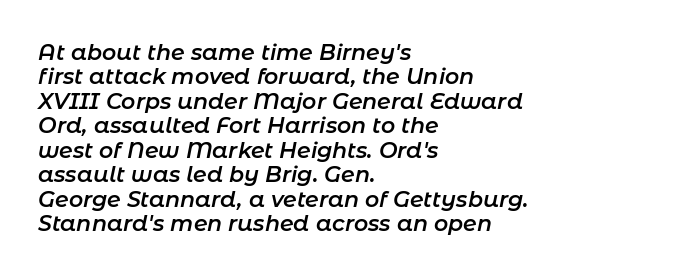
Q: Is the text bold? A: Semi-bold.
Q: Is the text italic (slanted)? A: Yes, it leans right by about 11 degrees.
Q: Is the text underlined? A: No.
Q: How is the paragraph aligned? A: Left-aligned.
Q: Is the spacing between letters normal or unusually wide? A: Normal.
Q: Is the spacing between lines tight, normal or loose? A: Tight.
